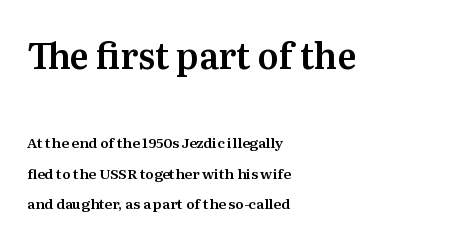
The image shows 35 px serif type, upright; set left-aligned, loose line spacing (2.18x), normal letter spacing, not underlined; the first (top) block is 2.5x larger; medium stroke contrast and a medium x-height.
